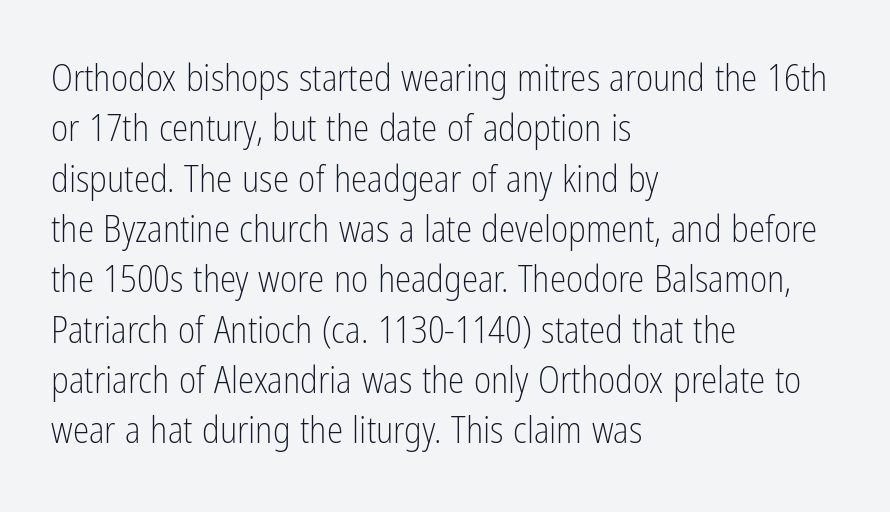
Q: Is the text bold? A: No.
Q: Is the text italic (slanted)? A: No, it is upright.
Q: Is the typeface a serif or a sans-serif typeface? A: Sans-serif.
Q: Is the text underlined? A: No.
Q: How is the paragraph aligned? A: Left-aligned.
Q: Is the spacing between letters normal or unusually wide? A: Normal.
Q: Is the spacing between lines tight, normal or loose? A: Normal.
Q: Width (condensed, normal, or wide)? A: Condensed.
Q: Stroke contrast? A: Low.
Q: x-height? A: Medium.
Q: Monospaced? A: No.
